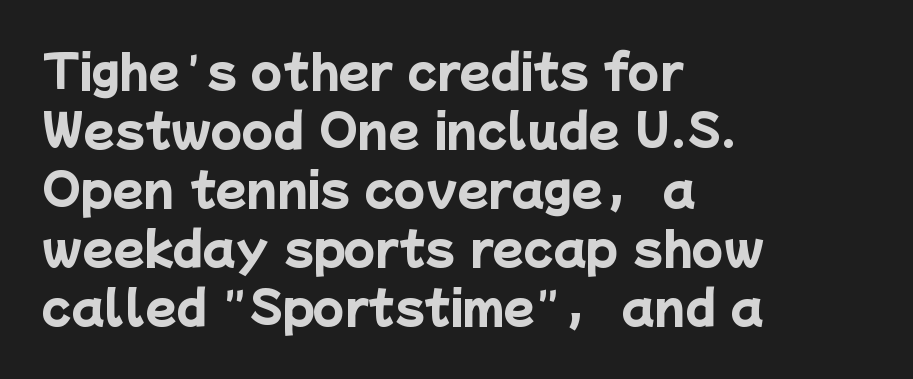
The image shows 45 px heavy sans-serif type; set left-aligned, normal line spacing (1.31x), normal letter spacing, not underlined; low stroke contrast and a medium x-height.
